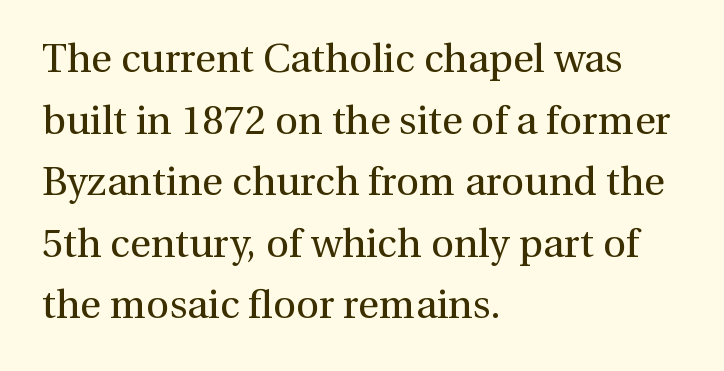
Q: Is the text bold? A: No.
Q: Is the text italic (slanted)? A: No, it is upright.
Q: Is the typeface a serif or a sans-serif typeface? A: Serif.
Q: Is the text underlined? A: No.
Q: How is the paragraph aligned? A: Left-aligned.
Q: Is the spacing between letters normal or unusually wide? A: Normal.
Q: Is the spacing between lines tight, normal or loose? A: Normal.
Q: Width (condensed, normal, or wide)? A: Normal.
Q: Stroke contrast? A: Medium.
Q: x-height? A: Medium.
Q: Monospaced? A: No.
